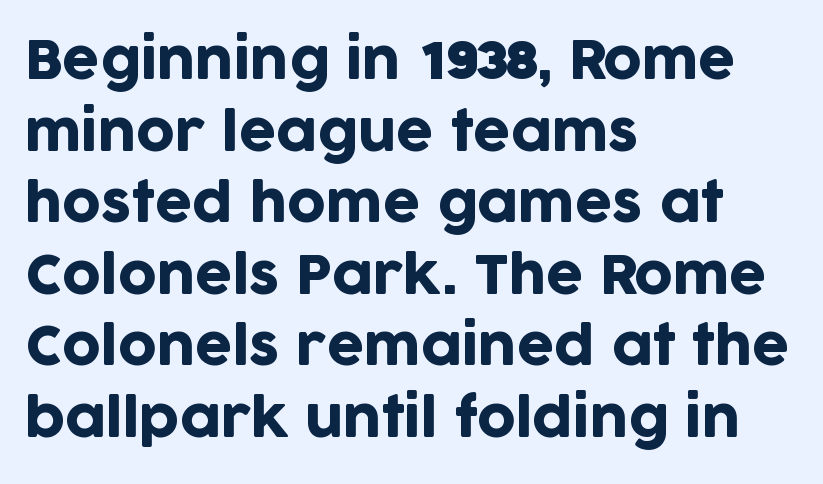
{"serif": "no", "italic": "no", "width": "normal", "stroke_contrast": "low", "x_height": "large", "monospaced": "no", "underline": "no", "align": "left", "line_spacing": "normal", "line_spacing_ratio": 1.35, "letter_spacing": "normal", "letter_spacing_em": 0.0, "glyph_px": 53}
